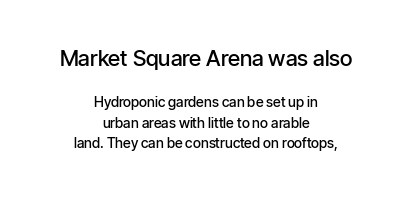
Regular leading. The characters look somewhat weighty, a semibold short of true bold. The letters sit at their default tracking, neither squeezed nor spread. Size hierarchy here favors the leading block over the trailing one. Do the letters lean? They stand straight.
